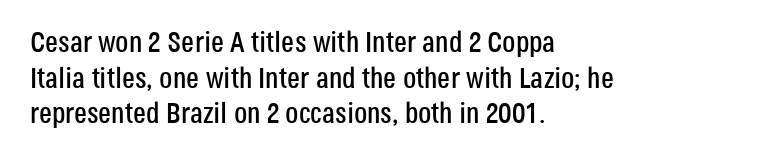
The image shows 29 px condensed sans-serif type, upright; set left-aligned, line spacing 1.23x, normal letter spacing, not underlined; low stroke contrast and a large x-height.
